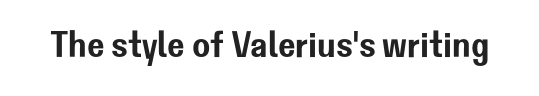
Spacing between characters is what you'd get straight out of the box. Just letters on the line, the space beneath them empty. This rendering employs a face without finishing strokes, i.e., a sans-serif. Each letter keeps its own natural width here, so spacing adapts to shape. Quick note: not italic, upright.
